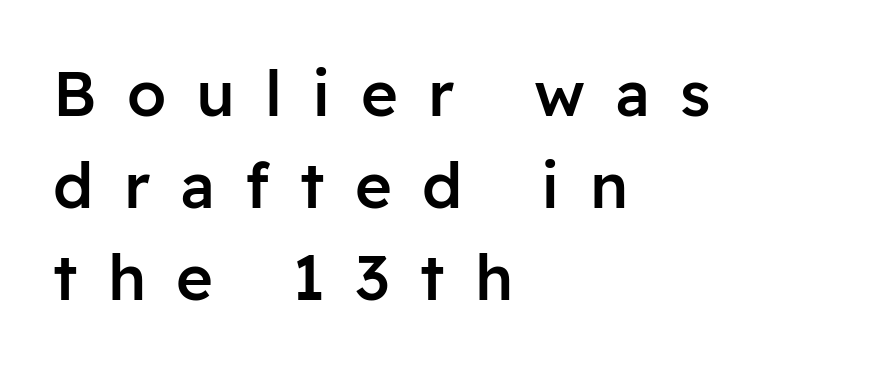
The image shows 63 px semibold sans-serif type, upright; set left-aligned, normal line spacing (1.46x), unusually wide letter spacing (+0.48 em), not underlined; low stroke contrast and a medium x-height.
